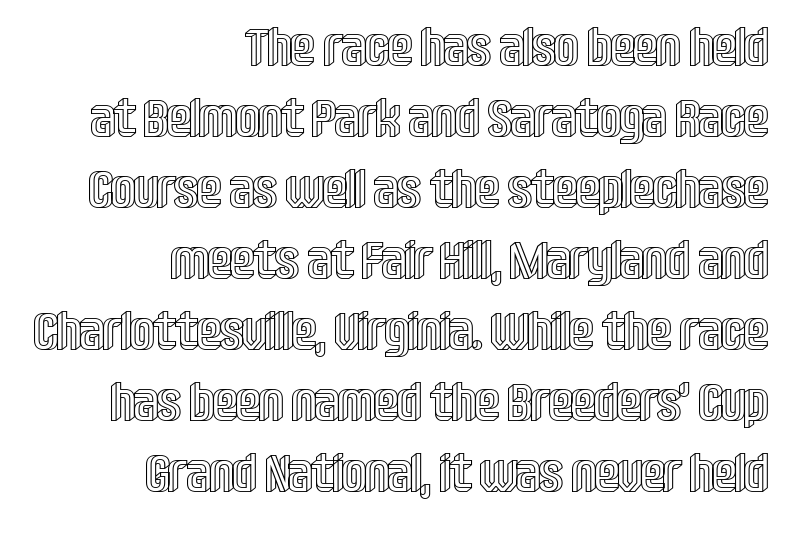
Q: Is the text italic (slanted)? A: No, it is upright.
Q: Is the text underlined? A: No.
Q: How is the paragraph aligned? A: Right-aligned.
Q: Is the spacing between letters normal or unusually wide? A: Normal.
Q: Is the spacing between lines tight, normal or loose? A: Normal.
Q: Width (condensed, normal, or wide)? A: Condensed.
Q: x-height? A: Large.
Q: Monospaced? A: No.
